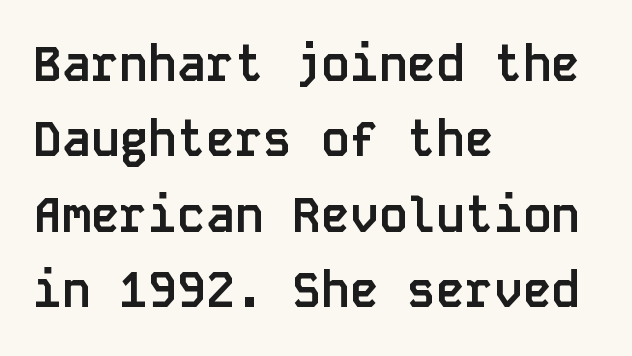
The foot of each line stays bare and open. The rendering keeps characters at their native spacing. Leading: standard. A full-strength bold gives these letters their thick strokes.
